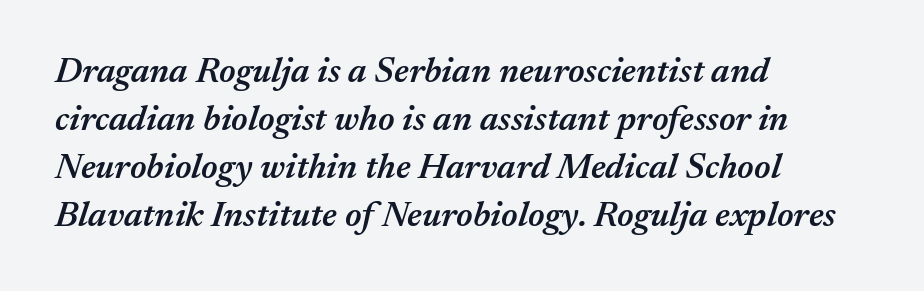
Q: Is the text bold? A: Semi-bold.
Q: Is the text italic (slanted)? A: Yes, it leans right by about 17 degrees.
Q: Is the text underlined? A: No.
Q: How is the paragraph aligned? A: Left-aligned.
Q: Is the spacing between letters normal or unusually wide? A: Normal.
Q: Is the spacing between lines tight, normal or loose? A: Normal.
Q: Width (condensed, normal, or wide)? A: Normal.
Q: Stroke contrast? A: Medium.
Q: x-height? A: Medium.
Q: Monospaced? A: No.
